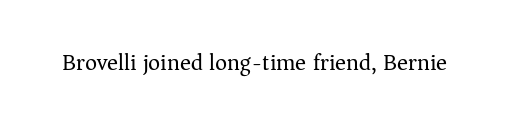
Q: Is the text bold? A: No.
Q: Is the text italic (slanted)? A: No, it is upright.
Q: Is the text underlined? A: No.
Q: Is the spacing between letters normal or unusually wide? A: Normal.
